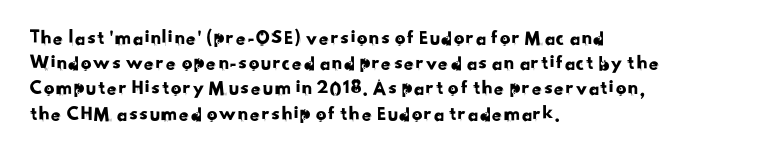
The setting favours the left margin, as ordinary paragraphs usually do. Honestly, the letter spacing is just normal — you wouldn't notice it. The words here are not underlined.
